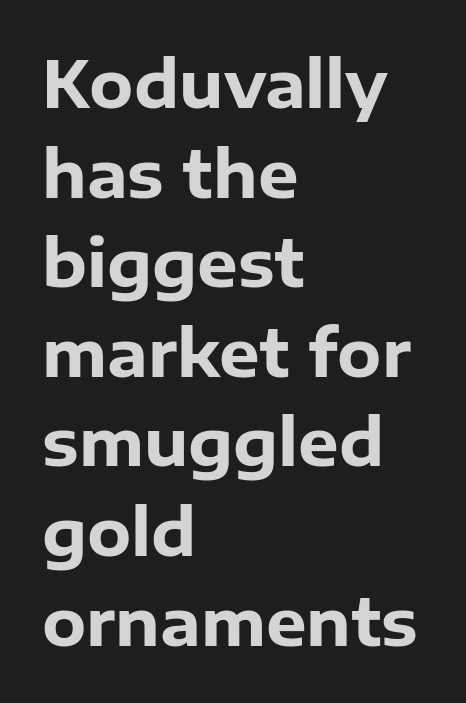
{"serif": "no", "italic": "no", "bold": "yes", "weight": "heavy", "width": "normal", "stroke_contrast": "low", "x_height": "medium", "monospaced": "no", "underline": "no", "align": "left", "line_spacing": "normal", "line_spacing_ratio": 1.4, "letter_spacing": "normal", "letter_spacing_em": 0.0, "glyph_px": 64}
